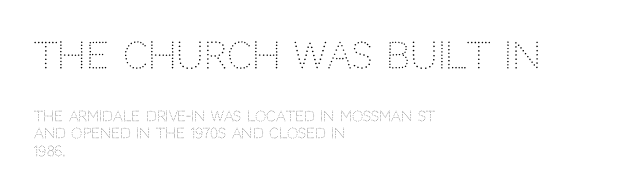
{"serif": "no", "italic": "no", "bold": "no", "weight": "light", "width": "normal", "stroke_contrast": "low", "x_height": "large", "monospaced": "no", "underline": "no", "align": "left", "line_spacing_ratio": 1.23, "letter_spacing": "normal", "letter_spacing_em": 0.0, "larger_block": "first", "size_ratio": 2.57, "glyph_px": 36}
